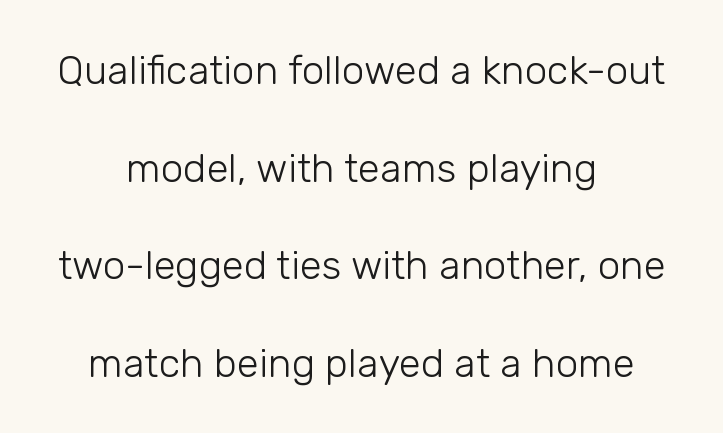
The image shows 40 px light sans-serif type, upright; set centered, loose line spacing (2.44x), normal letter spacing, not underlined; low stroke contrast and a medium x-height.
